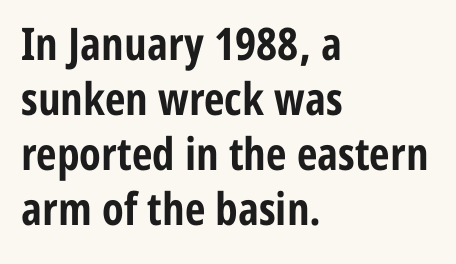
{"serif": "no", "italic": "no", "bold": "yes", "weight": "bold", "width": "condensed", "stroke_contrast": "low", "x_height": "medium", "monospaced": "no", "underline": "no", "align": "left", "line_spacing_ratio": 1.22, "letter_spacing": "normal", "letter_spacing_em": 0.0, "glyph_px": 45}
